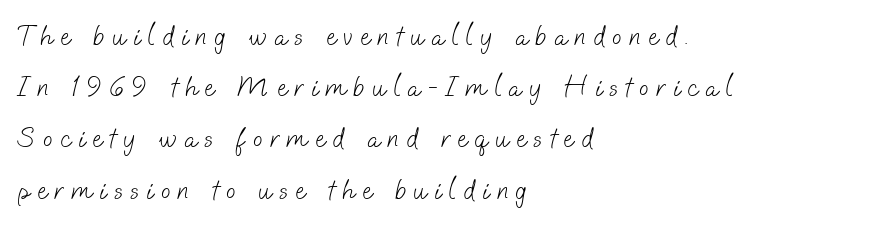
Q: Is the text bold? A: No.
Q: Is the typeface a serif or a sans-serif typeface? A: Sans-serif.
Q: Is the text underlined? A: No.
Q: How is the paragraph aligned? A: Left-aligned.
Q: Is the spacing between letters normal or unusually wide? A: Unusually wide.
Q: Width (condensed, normal, or wide)? A: Normal.
Q: Stroke contrast? A: Low.
Q: x-height? A: Small.
Q: Monospaced? A: No.
